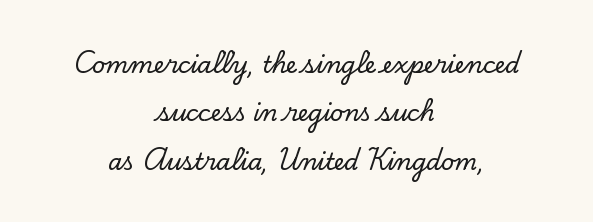
The image shows 23 px text type; set centered, loose line spacing (2.1x), normal letter spacing, not underlined.
